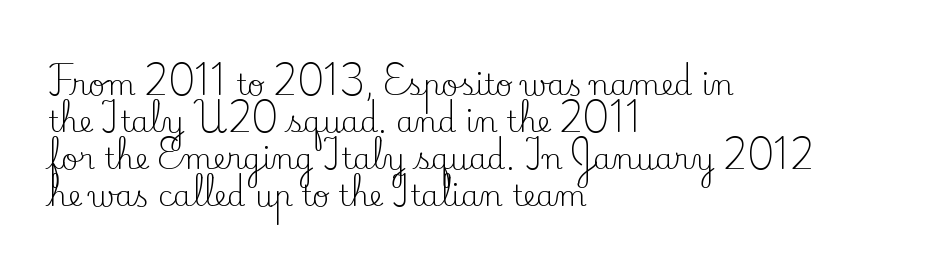
Q: Is the text bold? A: No.
Q: Is the text italic (slanted)? A: No, it is upright.
Q: Is the text underlined? A: No.
Q: How is the paragraph aligned? A: Left-aligned.
Q: Is the spacing between letters normal or unusually wide? A: Normal.
Q: Is the spacing between lines tight, normal or loose? A: Normal.
Q: Width (condensed, normal, or wide)? A: Normal.
Q: Stroke contrast? A: Low.
Q: x-height? A: Small.
Q: Monospaced? A: No.
